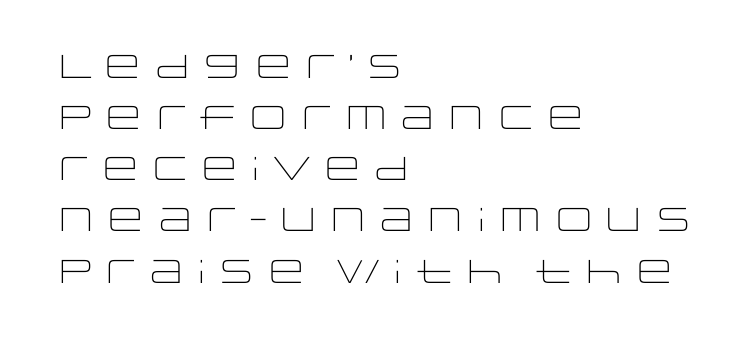
{"serif": "no", "italic": "no", "bold": "no", "weight": "light", "width": "wide", "stroke_contrast": "low", "x_height": "large", "monospaced": "no", "underline": "no", "align": "left", "line_spacing": "normal", "line_spacing_ratio": 1.55, "letter_spacing": "normal", "letter_spacing_em": 0.0, "glyph_px": 33}
